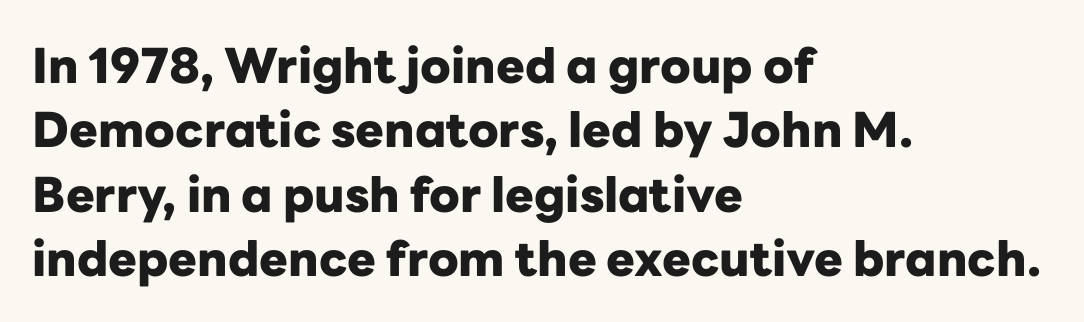
Q: Is the text bold? A: Yes.
Q: Is the text italic (slanted)? A: No, it is upright.
Q: Is the typeface a serif or a sans-serif typeface? A: Sans-serif.
Q: Is the text underlined? A: No.
Q: How is the paragraph aligned? A: Left-aligned.
Q: Is the spacing between letters normal or unusually wide? A: Normal.
Q: Is the spacing between lines tight, normal or loose? A: Normal.
Q: Width (condensed, normal, or wide)? A: Normal.
Q: Stroke contrast? A: Low.
Q: x-height? A: Medium.
Q: Monospaced? A: No.
